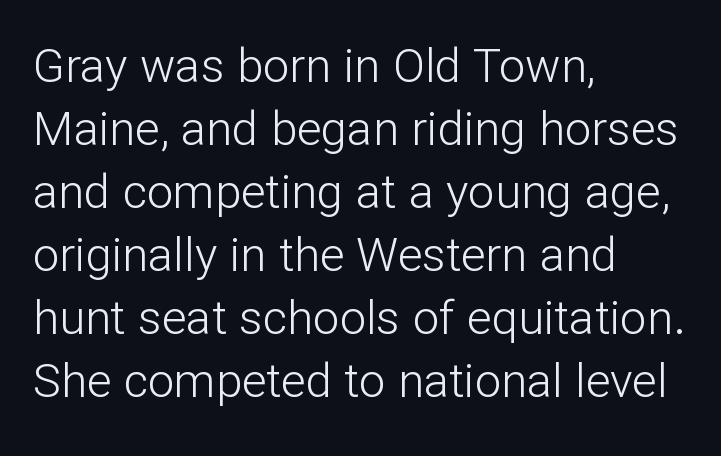
Q: Is the text bold? A: No.
Q: Is the text italic (slanted)? A: No, it is upright.
Q: Is the typeface a serif or a sans-serif typeface? A: Sans-serif.
Q: Is the text underlined? A: No.
Q: How is the paragraph aligned? A: Left-aligned.
Q: Is the spacing between letters normal or unusually wide? A: Normal.
Q: Is the spacing between lines tight, normal or loose? A: Normal.
Q: Width (condensed, normal, or wide)? A: Normal.
Q: Stroke contrast? A: Low.
Q: x-height? A: Medium.
Q: Monospaced? A: No.
